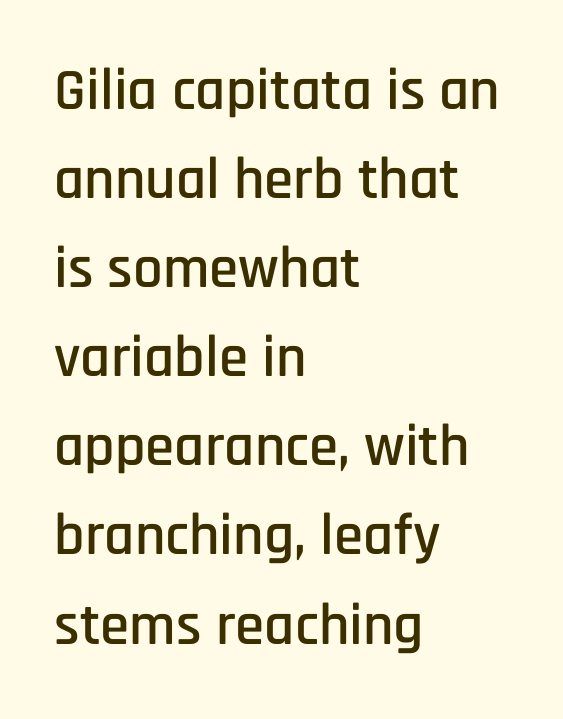
Vertical spacing — default. Does extra space separate the letters? No, they use regular spacing. Lines of text with bare space underneath. These lines were composed using upright roman letters.
